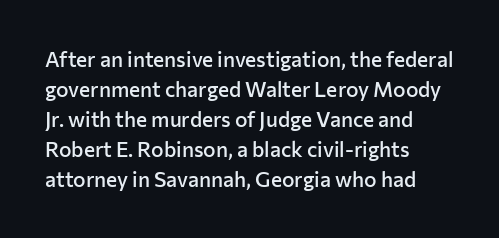
Q: Is the text bold? A: Semi-bold.
Q: Is the text italic (slanted)? A: No, it is upright.
Q: Is the text underlined? A: No.
Q: How is the paragraph aligned? A: Left-aligned.
Q: Is the spacing between letters normal or unusually wide? A: Normal.
Q: Is the spacing between lines tight, normal or loose? A: Normal.
